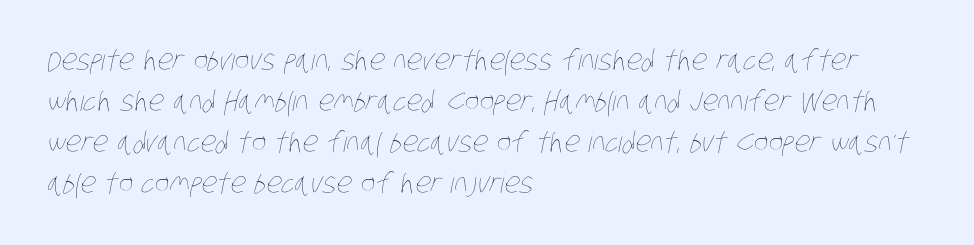
{"bold": "no", "weight": "thin", "width": "condensed", "stroke_contrast": "low", "x_height": "large", "monospaced": "no", "underline": "no", "align": "left", "line_spacing": "normal", "line_spacing_ratio": 1.47, "letter_spacing": "normal", "letter_spacing_em": 0.0, "glyph_px": 28}
